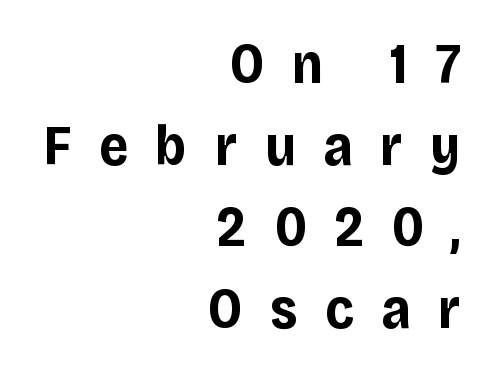
Plenty of ink on the page — the face is bold. The letters carry no serifs — their stems end cleanly without finishing strokes. Each new line begins a customary step beneath the previous one. You could not count columns in this text — the font is proportionally spaced.
